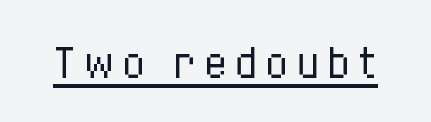
Q: Is the text bold? A: No.
Q: Is the text italic (slanted)? A: No, it is upright.
Q: Is the text underlined? A: Yes.
Q: Width (condensed, normal, or wide)? A: Condensed.
Q: Stroke contrast? A: Low.
Q: x-height? A: Medium.
Q: Monospaced? A: No.
